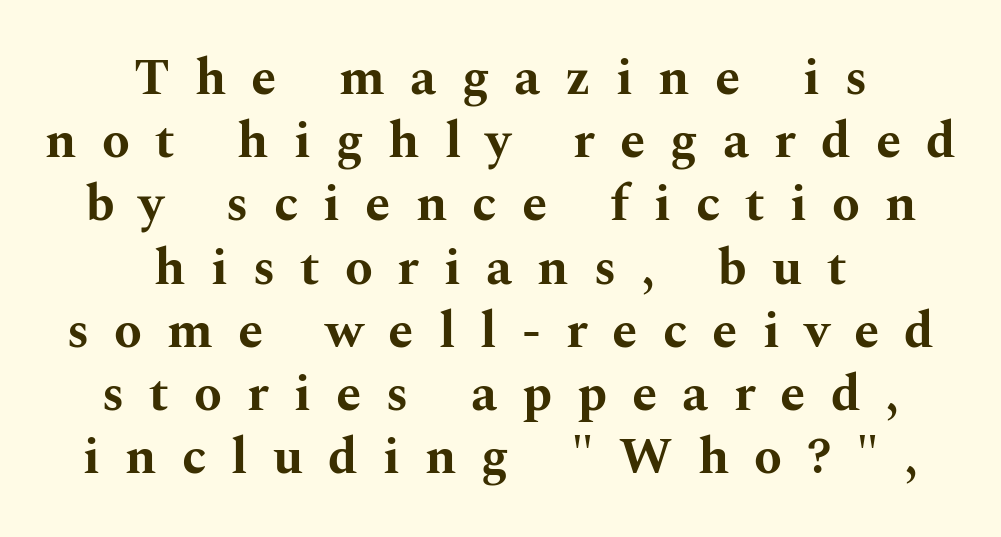
Q: Is the text bold? A: Yes.
Q: Is the text italic (slanted)? A: No, it is upright.
Q: Is the typeface a serif or a sans-serif typeface? A: Serif.
Q: Is the text underlined? A: No.
Q: How is the paragraph aligned? A: Centered.
Q: Is the spacing between letters normal or unusually wide? A: Unusually wide.
Q: Width (condensed, normal, or wide)? A: Wide.
Q: Stroke contrast? A: Medium.
Q: x-height? A: Medium.
Q: Monospaced? A: No.
